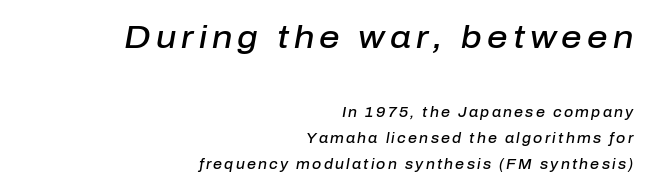
Q: Is the text bold? A: Semi-bold.
Q: Is the text italic (slanted)? A: Yes, it leans right by about 10 degrees.
Q: Is the text underlined? A: No.
Q: How is the paragraph aligned? A: Right-aligned.
Q: Which block of text is set in a larger size, the first (top) or the second (bottom)? A: The first (top) one.
Q: Width (condensed, normal, or wide)? A: Normal.
Q: Stroke contrast? A: Low.
Q: x-height? A: Medium.
Q: Monospaced? A: No.
